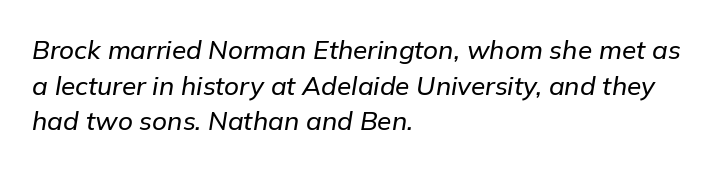
The image shows 26 px text type, italic (leaning right); set left-aligned, normal line spacing (1.37x), normal letter spacing, not underlined.
